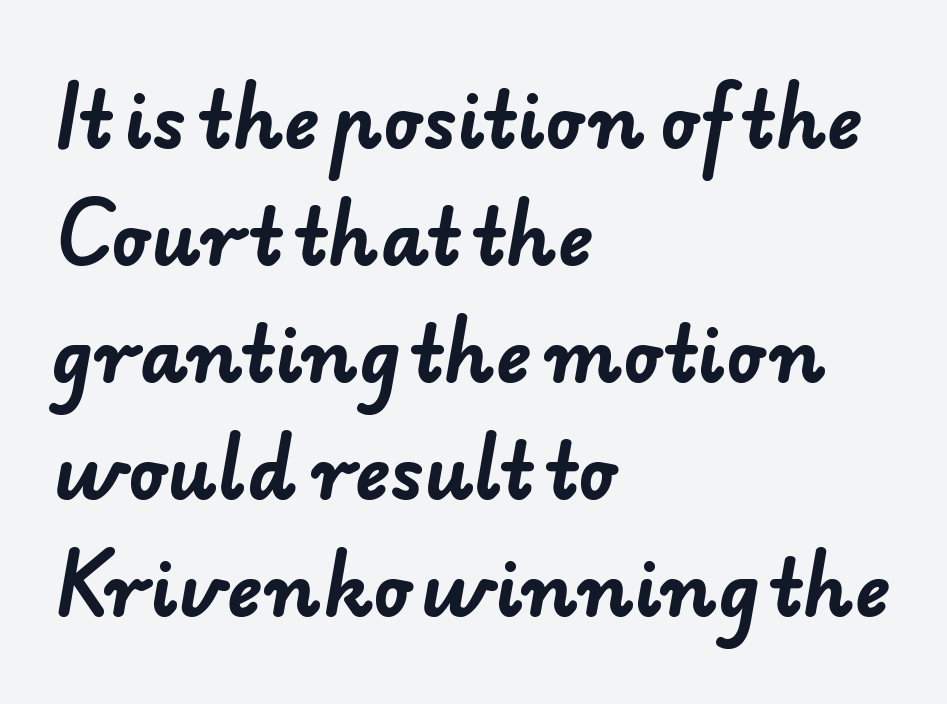
The image shows 74 px bold sans-serif type; set left-aligned, normal line spacing (1.58x), normal letter spacing, not underlined; low stroke contrast and a small x-height.
